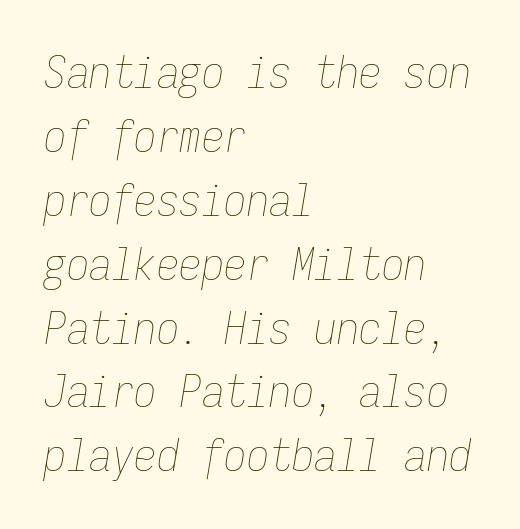
Q: Is the text bold? A: No.
Q: Is the text italic (slanted)? A: Yes, it leans right by about 9 degrees.
Q: Is the text underlined? A: No.
Q: How is the paragraph aligned? A: Left-aligned.
Q: Is the spacing between letters normal or unusually wide? A: Normal.
Q: Is the spacing between lines tight, normal or loose? A: Normal.
Q: Width (condensed, normal, or wide)? A: Condensed.
Q: Stroke contrast? A: Low.
Q: x-height? A: Medium.
Q: Monospaced? A: Yes.
